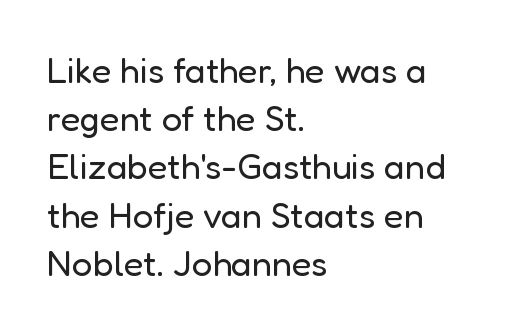
Unmarked baselines from the first word to the last. You could call the tracking neutral — neither tight nor loose. Is this a fixed-width face? No — the glyphs have proportional, varying widths. The strokes are not fattened; the text isn't bold. Style check: upright.
